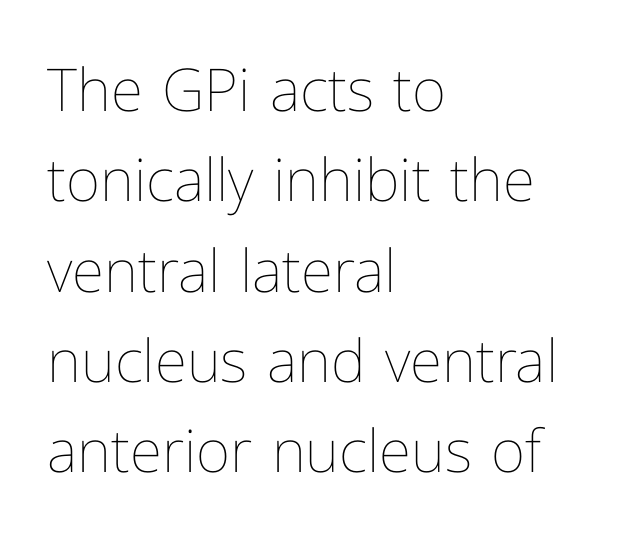
{"italic": "no", "bold": "no", "weight": "thin", "width": "normal", "stroke_contrast": "low", "x_height": "medium", "monospaced": "no", "underline": "no", "align": "left", "line_spacing": "normal", "line_spacing_ratio": 1.53, "letter_spacing": "normal", "letter_spacing_em": 0.0, "glyph_px": 59}
